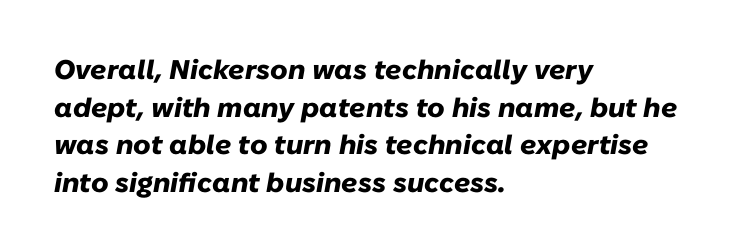
{"italic": "yes", "lean": "right", "slant_degrees": 10, "bold": "yes", "underline": "no", "align": "left", "line_spacing": "normal", "line_spacing_ratio": 1.39, "letter_spacing": "normal", "letter_spacing_em": 0.0, "glyph_px": 27}
